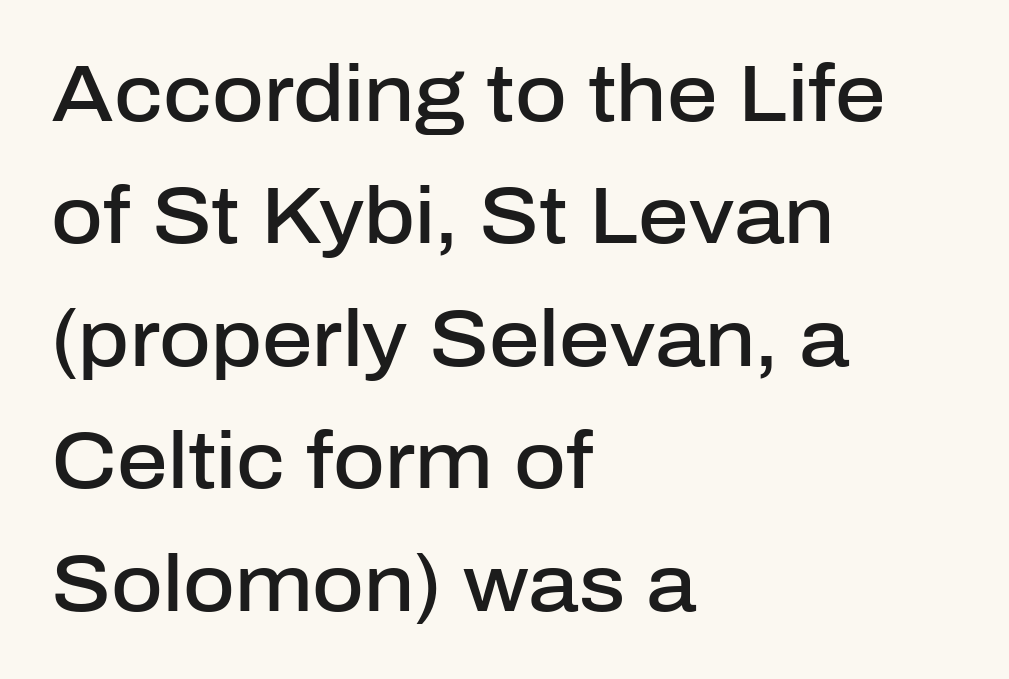
{"serif": "no", "italic": "no", "bold": "semi", "weight": "semibold", "width": "normal", "stroke_contrast": "low", "x_height": "medium", "monospaced": "no", "underline": "no", "align": "left", "line_spacing": "normal", "line_spacing_ratio": 1.55, "letter_spacing": "normal", "letter_spacing_em": 0.0, "glyph_px": 79}
